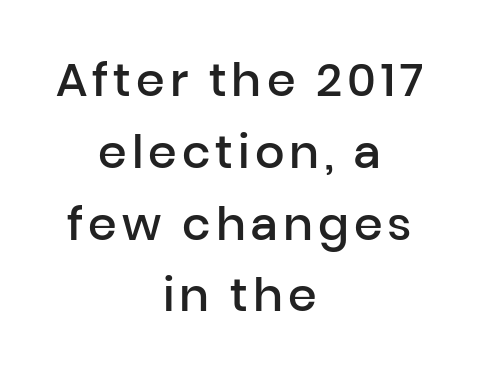
{"serif": "no", "italic": "no", "bold": "semi", "weight": "semibold", "width": "normal", "stroke_contrast": "low", "x_height": "medium", "monospaced": "no", "underline": "no", "align": "center", "line_spacing": "normal", "line_spacing_ratio": 1.56, "glyph_px": 46}
